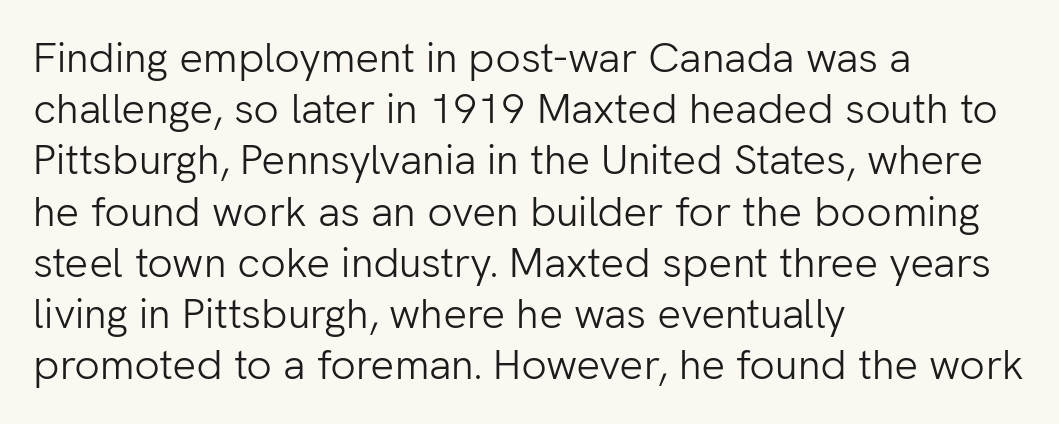
The image shows 42 px light sans-serif type, upright; set left-aligned, line spacing 1.22x, normal letter spacing, not underlined; low stroke contrast and a medium x-height.
